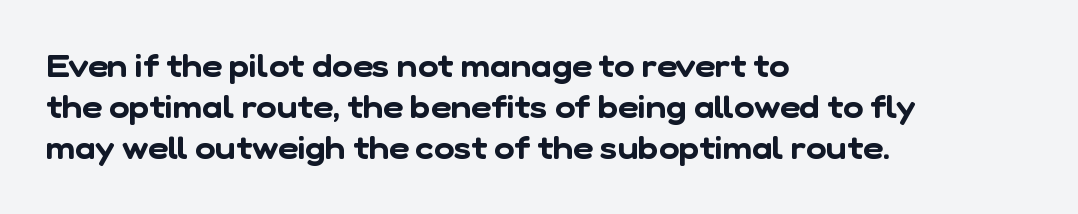
The image shows 31 px sans-serif type; set left-aligned, normal line spacing (1.33x), normal letter spacing, not underlined; low stroke contrast and a medium x-height.
